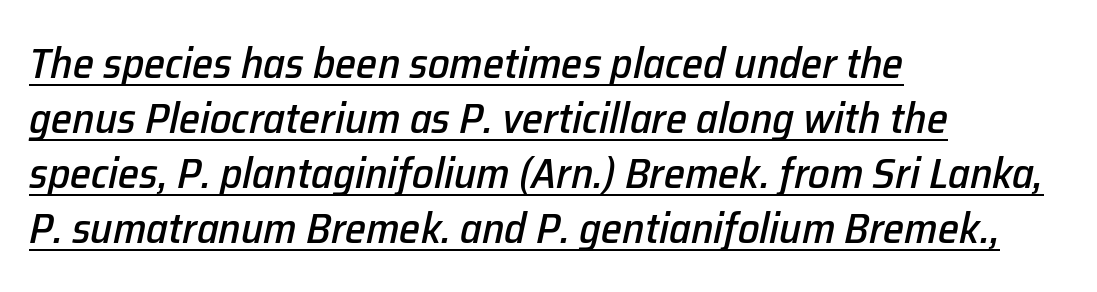
{"italic": "yes", "lean": "right", "slant_degrees": 12, "width": "normal", "stroke_contrast": "low", "x_height": "medium", "monospaced": "no", "underline": "yes", "align": "left", "line_spacing": "normal", "line_spacing_ratio": 1.28, "letter_spacing": "normal", "letter_spacing_em": 0.0, "glyph_px": 43}
